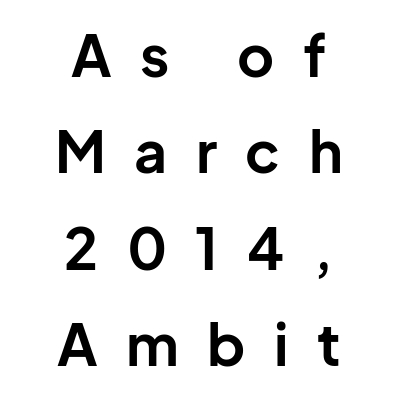
{"serif": "no", "italic": "no", "bold": "yes", "weight": "bold", "width": "normal", "stroke_contrast": "low", "x_height": "medium", "monospaced": "no", "underline": "no", "align": "center", "line_spacing": "normal", "line_spacing_ratio": 1.69, "letter_spacing": "wide", "letter_spacing_em": 0.5, "glyph_px": 57}
